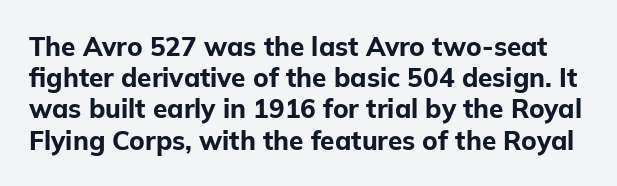
{"italic": "no", "bold": "yes", "underline": "no", "line_spacing_ratio": 1.2, "letter_spacing": "normal", "letter_spacing_em": 0.0, "glyph_px": 26}
